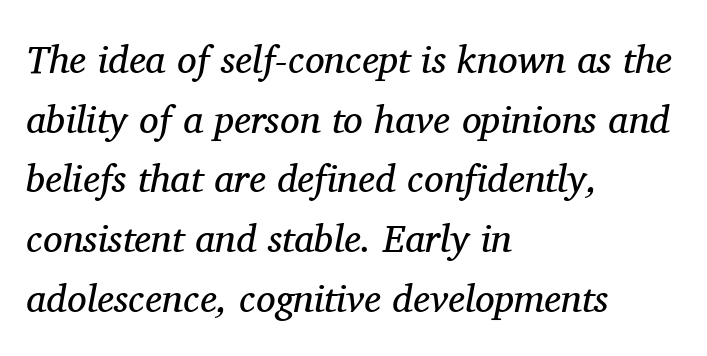
{"serif": "yes", "italic": "yes", "lean": "right", "slant_degrees": 11, "bold": "no", "weight": "regular", "width": "normal", "stroke_contrast": "medium", "x_height": "medium", "monospaced": "no", "underline": "no", "align": "left", "line_spacing": "normal", "line_spacing_ratio": 1.53, "letter_spacing": "normal", "letter_spacing_em": 0.0, "glyph_px": 39}
